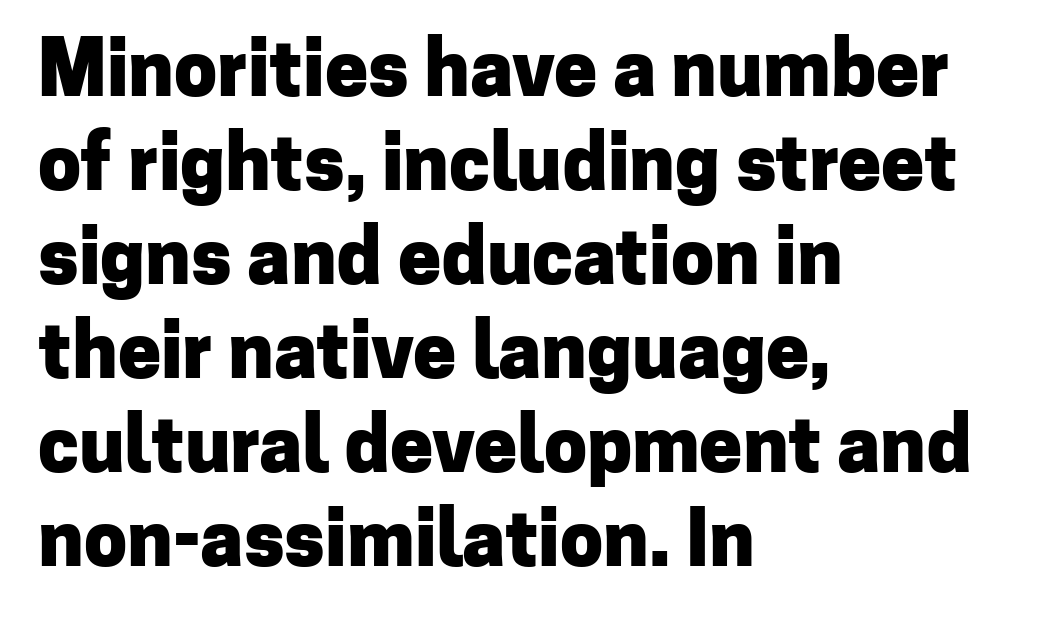
The image shows 77 px heavy sans-serif type, upright; set left-aligned, line spacing 1.22x, normal letter spacing, not underlined; low stroke contrast and a medium x-height.
